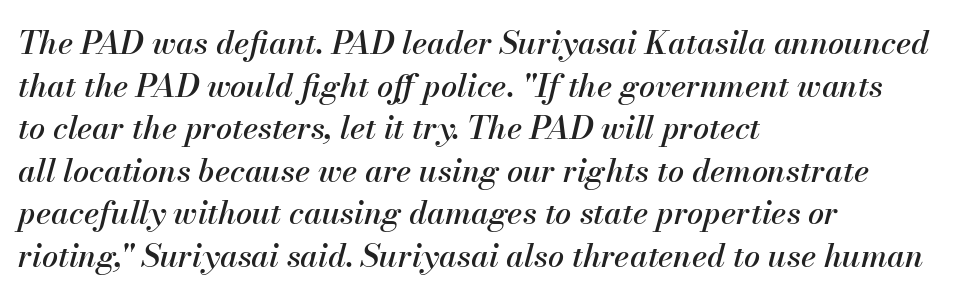
The glyphs are unaccompanied by any horizontal stroke below them. Is there much room between lines? A standard amount, neither cramped nor airy. Short and long lines alike share a common starting point at left. Characters follow at the spacing the type designer built in.
